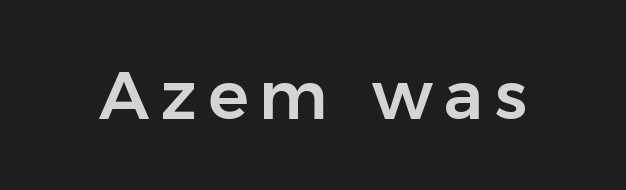
The image shows 67 px sans-serif type, upright; set not underlined; low stroke contrast and a medium x-height.
